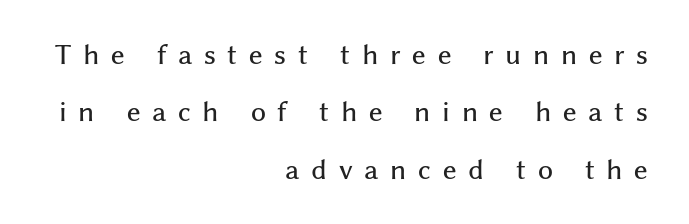
{"italic": "no", "underline": "no", "align": "right", "line_spacing": "loose", "line_spacing_ratio": 2.21, "letter_spacing": "wide", "letter_spacing_em": 0.45, "glyph_px": 26}
